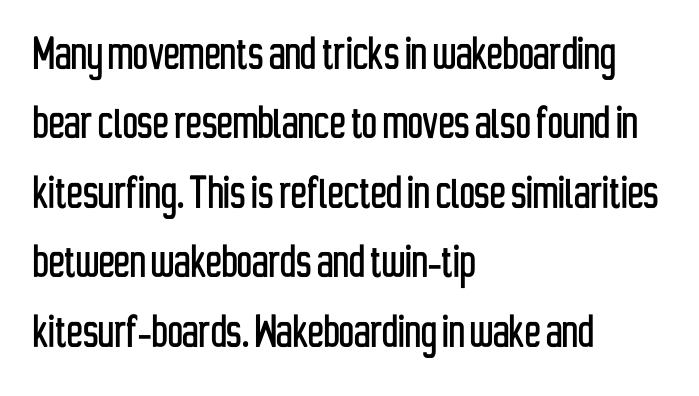
These lines stack with their left ends in a neat column. Underline: absent. The designer left line spacing at the default. The face used here is rendered with its standard letterfit. Note: no serifs on the glyphs.
